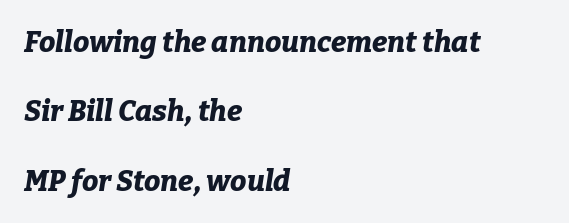
Left-aligned paragraph, ragged on the right. Students, note that the glyphs here touch the page at normal intervals. The face used here has the dense, thick strokes of a bold. Quick note: italic. Decoration check: the copy has no underline.
